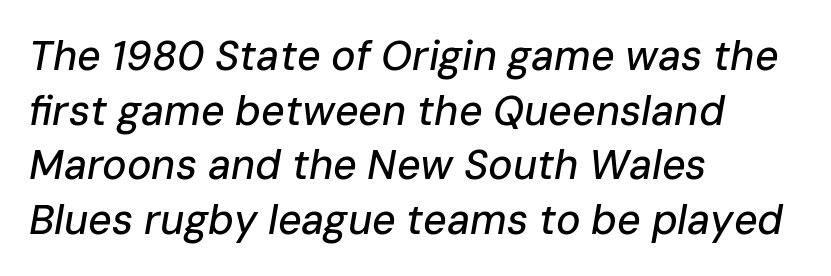
Designer's note — italics engaged. The letterforms sit shoulder to shoulder at normal distance. Proportional: the letters do not fall into vertical columns. One glance says typical: line gaps are just what's usual.
